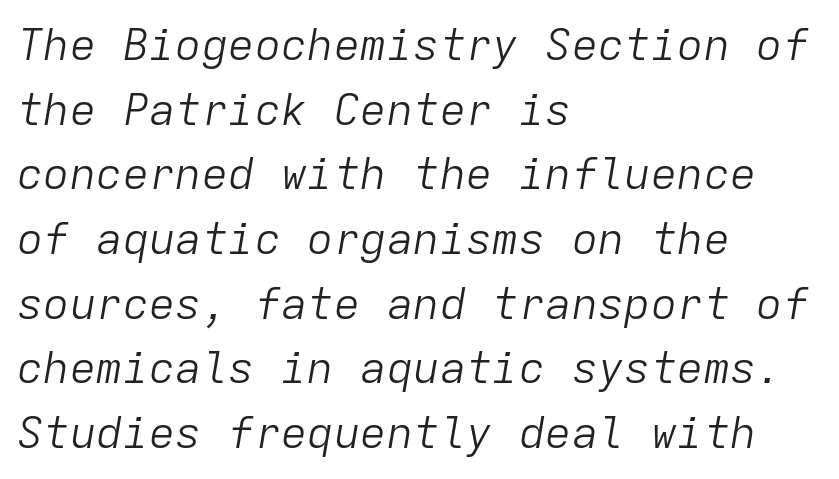
The image shows 44 px light type, italic (leaning right), monospaced; set left-aligned, normal line spacing (1.47x), normal letter spacing, not underlined; low stroke contrast and a medium x-height.
